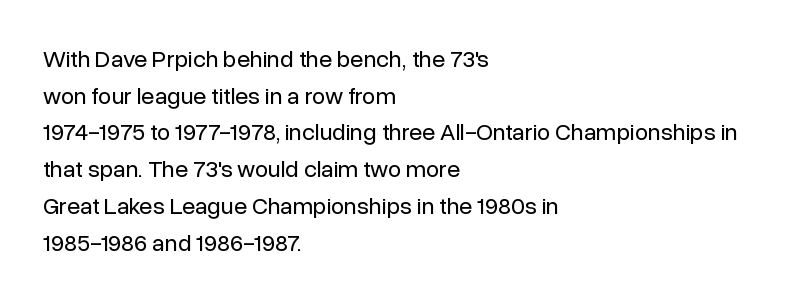
Standard letterfit; no display-style spreading of the glyphs. No chunkiness to these letters — they're not bold. This is roman type, the default non-slanted kind. Does the copy run flush right? No — it runs flush left.
